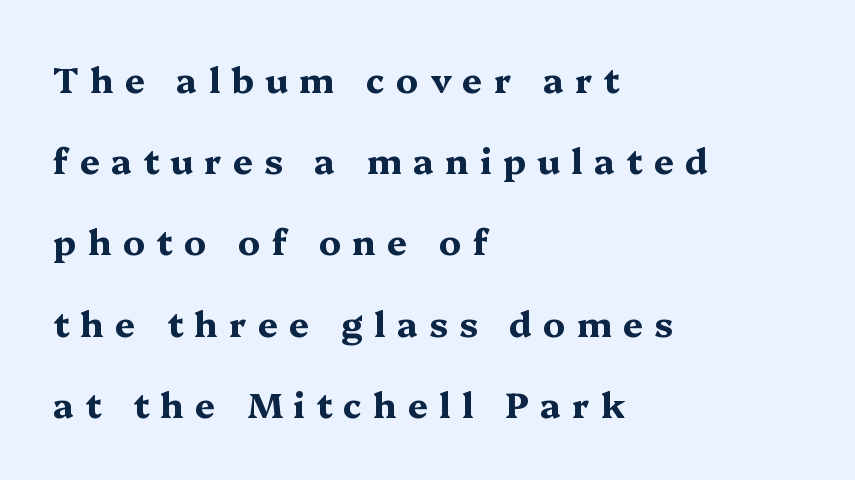
{"serif": "yes", "italic": "no", "bold": "yes", "weight": "bold", "width": "wide", "stroke_contrast": "medium", "x_height": "medium", "monospaced": "no", "underline": "no", "align": "left", "line_spacing": "loose", "line_spacing_ratio": 2.32, "letter_spacing": "wide", "letter_spacing_em": 0.32, "glyph_px": 35}
